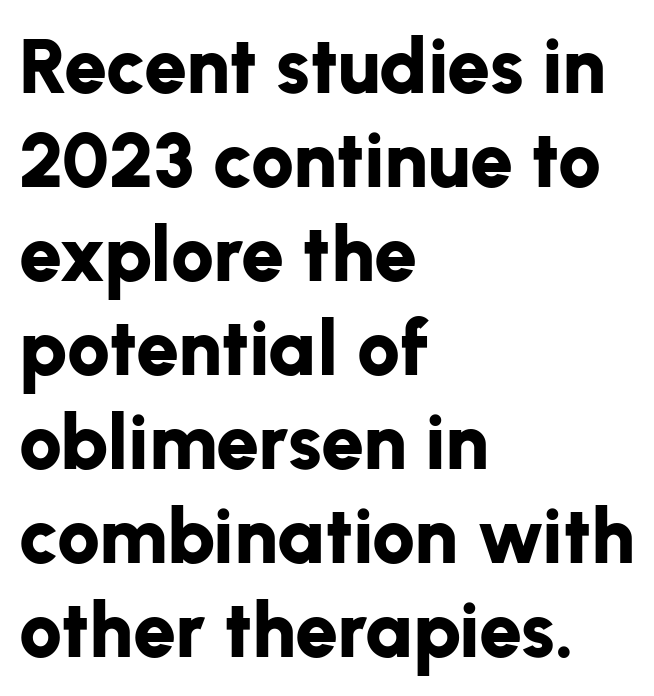
Q: Is the text bold? A: Yes.
Q: Is the text italic (slanted)? A: No, it is upright.
Q: Is the typeface a serif or a sans-serif typeface? A: Sans-serif.
Q: Is the text underlined? A: No.
Q: How is the paragraph aligned? A: Left-aligned.
Q: Is the spacing between letters normal or unusually wide? A: Normal.
Q: Width (condensed, normal, or wide)? A: Normal.
Q: Stroke contrast? A: Low.
Q: x-height? A: Medium.
Q: Monospaced? A: No.
